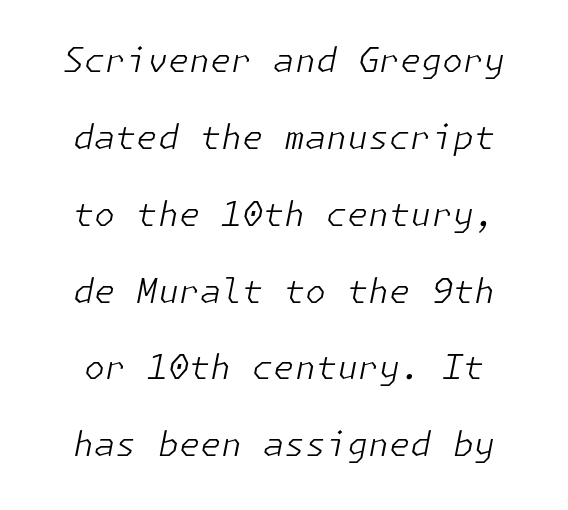
Q: Is the text bold? A: No.
Q: Is the text italic (slanted)? A: Yes, it leans right by about 11 degrees.
Q: Is the text underlined? A: No.
Q: Is the spacing between letters normal or unusually wide? A: Normal.
Q: Is the spacing between lines tight, normal or loose? A: Loose.
Q: Width (condensed, normal, or wide)? A: Normal.
Q: Stroke contrast? A: Low.
Q: x-height? A: Medium.
